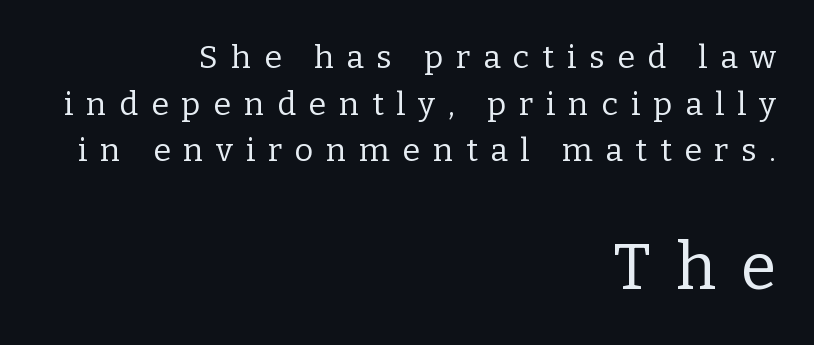
Italic? Not at all — the glyphs are vertical. The tracking reads as deliberately expanded to a designer's eye. Each letter keeps its own natural width here, so spacing adapts to shape. The lines in this sample share a right terminus and differ only in where they begin. Leading: standard. Heft: none added — not bold.
